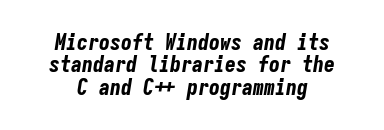
Q: Is the text bold? A: Yes.
Q: Is the text italic (slanted)? A: Yes, it leans right by about 9 degrees.
Q: Is the text underlined? A: No.
Q: How is the paragraph aligned? A: Centered.
Q: Is the spacing between letters normal or unusually wide? A: Normal.
Q: Is the spacing between lines tight, normal or loose? A: Tight.
